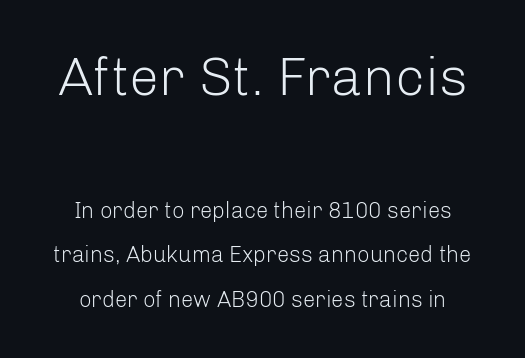
The image shows 54 px light sans-serif type, upright; set loose line spacing (2.03x), normal letter spacing, not underlined; the first (top) block is 2.45x larger; low stroke contrast and a medium x-height.
